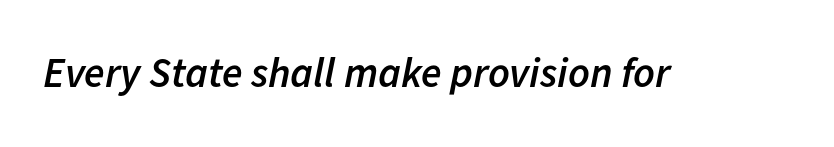
The image shows 42 px semibold type, italic (leaning right); set normal letter spacing, not underlined; low stroke contrast and a medium x-height.
